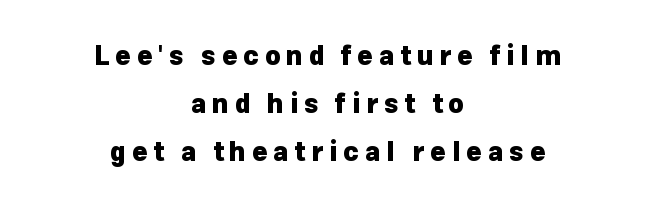
This sample uses expanded letter spacing, leaving extra air between glyphs. Check under the words: just untouched page. The setting favours the middle, as headings and verse often do. The axis of the letterforms is exactly vertical.
